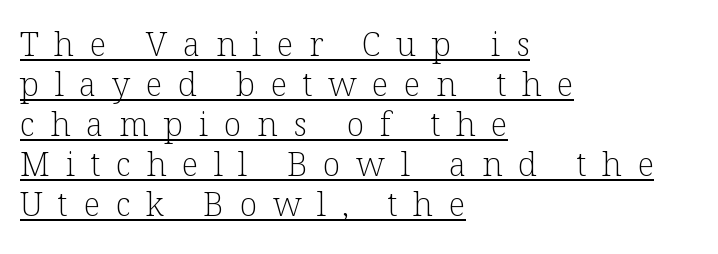
The image shows 33 px light serif type, upright; set left-aligned, line spacing 1.21x, unusually wide letter spacing (+0.47 em), underlined; low stroke contrast and a medium x-height.
